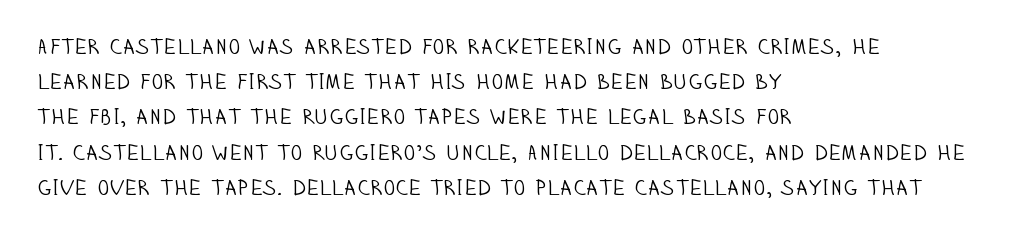
Q: Is the text bold? A: No.
Q: Is the text italic (slanted)? A: No, it is upright.
Q: Is the text underlined? A: No.
Q: How is the paragraph aligned? A: Left-aligned.
Q: Is the spacing between letters normal or unusually wide? A: Normal.
Q: Is the spacing between lines tight, normal or loose? A: Normal.
